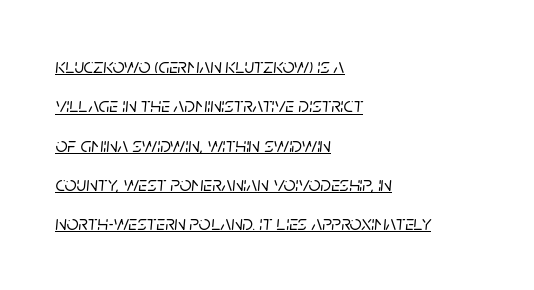
{"italic": "yes", "lean": "right", "slant_degrees": 5, "underline": "yes", "align": "left", "line_spacing_ratio": 1.87, "letter_spacing": "normal", "letter_spacing_em": 0.0, "glyph_px": 21}
